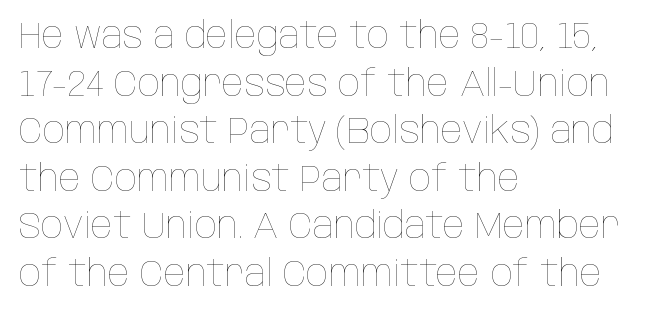
Q: Is the text bold? A: No.
Q: Is the text italic (slanted)? A: No, it is upright.
Q: Is the text underlined? A: No.
Q: How is the paragraph aligned? A: Left-aligned.
Q: Is the spacing between letters normal or unusually wide? A: Normal.
Q: Is the spacing between lines tight, normal or loose? A: Normal.
Q: Width (condensed, normal, or wide)? A: Condensed.
Q: Stroke contrast? A: Low.
Q: x-height? A: Large.
Q: Monospaced? A: No.
